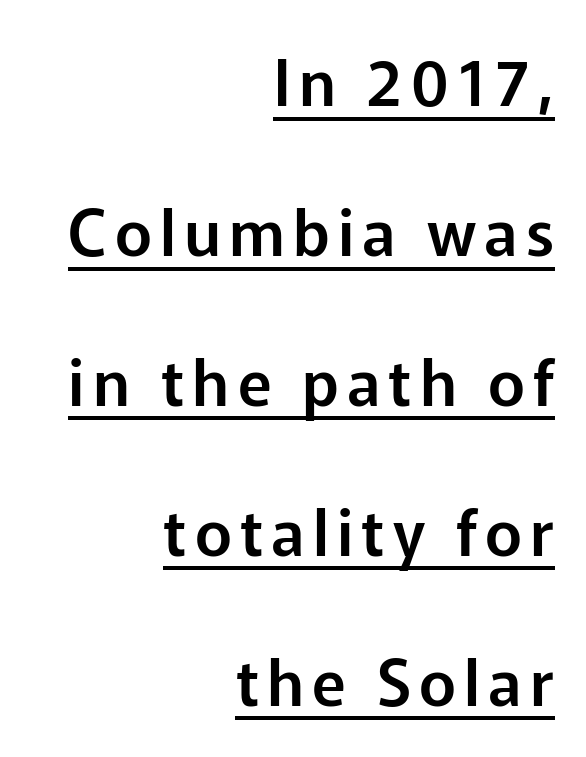
The image shows 63 px sans-serif type, upright; set right-aligned, loose line spacing (2.38x), underlined; low stroke contrast and a medium x-height.
